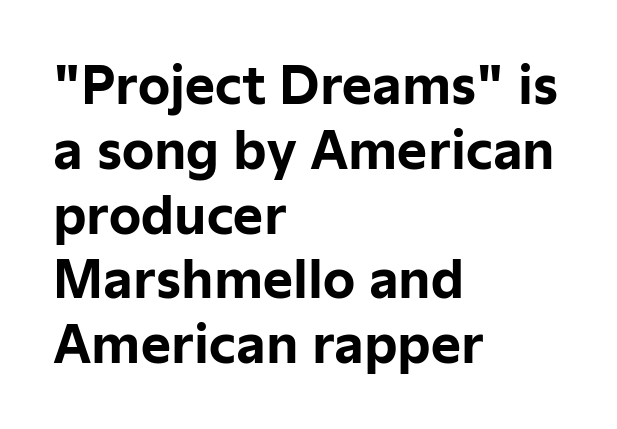
The image shows 51 px bold sans-serif type, upright; set left-aligned, normal line spacing (1.27x), normal letter spacing, not underlined; low stroke contrast and a medium x-height.
